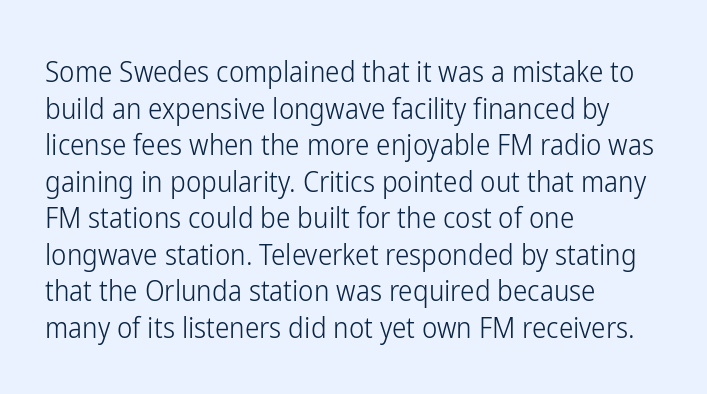
The image shows 29 px light, condensed sans-serif type, upright; set left-aligned, normal line spacing (1.26x), normal letter spacing, not underlined; low stroke contrast and a medium x-height.
